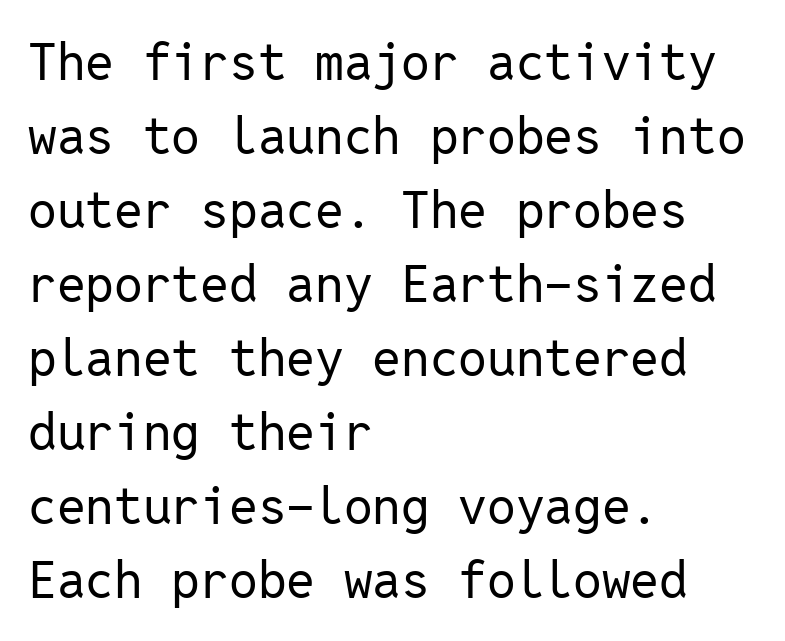
Q: Is the text bold? A: No.
Q: Is the text italic (slanted)? A: No, it is upright.
Q: Is the typeface a serif or a sans-serif typeface? A: Sans-serif.
Q: Is the text underlined? A: No.
Q: How is the paragraph aligned? A: Left-aligned.
Q: Is the spacing between letters normal or unusually wide? A: Normal.
Q: Is the spacing between lines tight, normal or loose? A: Normal.
Q: Width (condensed, normal, or wide)? A: Normal.
Q: Stroke contrast? A: Low.
Q: x-height? A: Medium.
Q: Monospaced? A: Yes.
